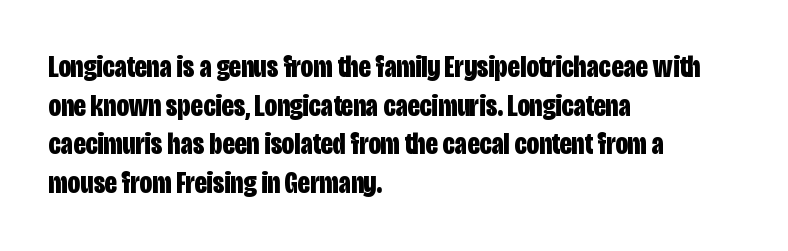
Q: Is the text bold? A: Yes.
Q: Is the text italic (slanted)? A: No, it is upright.
Q: Is the typeface a serif or a sans-serif typeface? A: Sans-serif.
Q: Is the text underlined? A: No.
Q: How is the paragraph aligned? A: Left-aligned.
Q: Is the spacing between letters normal or unusually wide? A: Normal.
Q: Is the spacing between lines tight, normal or loose? A: Normal.
Q: Width (condensed, normal, or wide)? A: Condensed.
Q: Stroke contrast? A: Low.
Q: x-height? A: Large.
Q: Monospaced? A: No.
